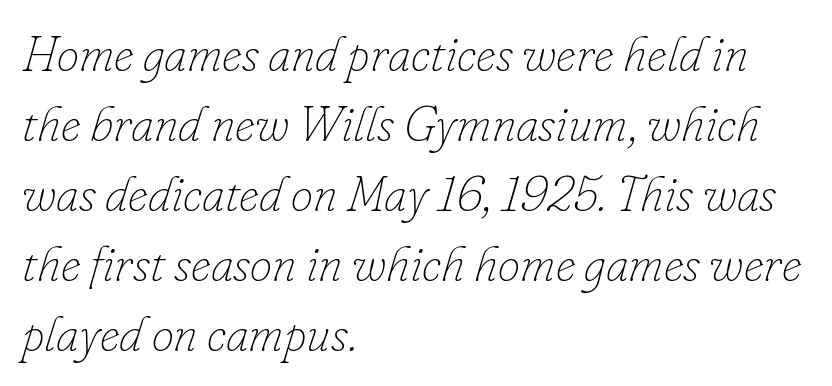
If you drew a ruler down the left edge, every line would touch it. Reading down the column, the eye jumps a familiar distance to each next line. Descenders are the only things crossing below the line. Stroke thickness stays within the range of a standard reading face or lighter. There's an unmistakable incline to the writing here. This sample has the flowing, uneven cadence of proportional lettering.
